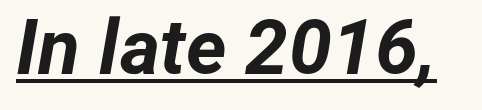
These lines are rendered in a variable-pitch font. How heavy is the stroke? Heavy — this is a bold. Would a proofreader flag this as italicized? Yes. Underlined type.
